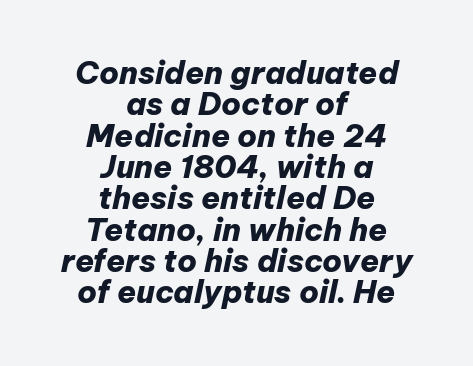
{"italic": "yes", "lean": "right", "slant_degrees": 12, "bold": "yes", "weight": "heavy", "width": "normal", "stroke_contrast": "low", "x_height": "medium", "monospaced": "no", "underline": "no", "align": "center", "line_spacing": "tight", "line_spacing_ratio": 1.01, "letter_spacing": "normal", "letter_spacing_em": 0.0, "glyph_px": 31}
